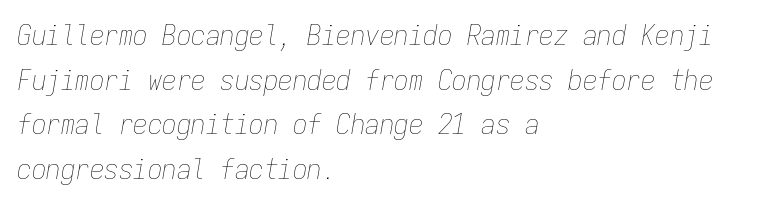
The passage shown is typed in a monospace face where columns stay perfectly aligned. The zone under the glyphs is completely vacant. Inter-character spacing is left at the font's built-in metrics. Slanted lettering throughout. The typesetting does not lean heavy: it is not bold.
